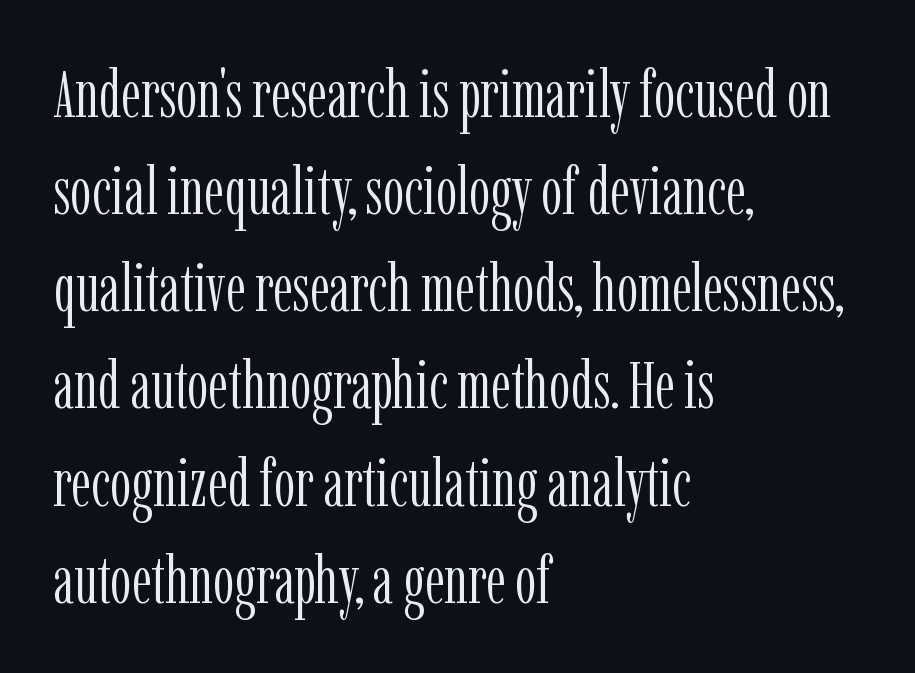
{"serif": "yes", "italic": "no", "bold": "no", "weight": "light", "width": "condensed", "stroke_contrast": "low", "x_height": "medium", "monospaced": "no", "underline": "no", "align": "left", "line_spacing": "normal", "line_spacing_ratio": 1.45, "letter_spacing": "normal", "letter_spacing_em": 0.0, "glyph_px": 67}
